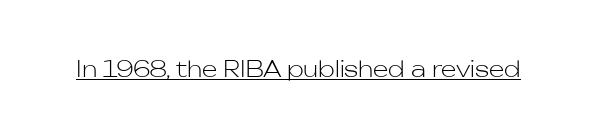
The image shows 22 px text type, upright; set normal letter spacing, underlined.
